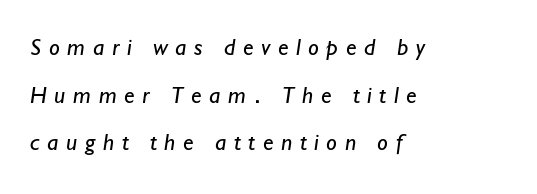
The image shows 24 px text type; set left-aligned, loose line spacing (1.98x), unusually wide letter spacing (+0.32 em), not underlined.
